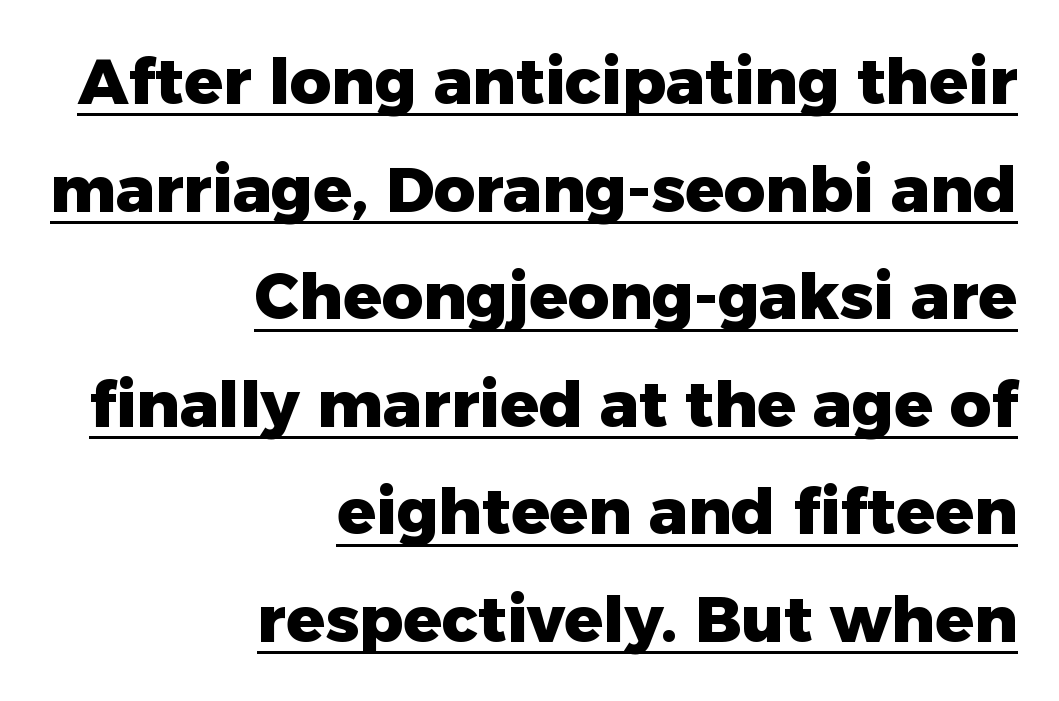
Q: Is the text bold? A: Yes.
Q: Is the text italic (slanted)? A: No, it is upright.
Q: Is the typeface a serif or a sans-serif typeface? A: Sans-serif.
Q: Is the text underlined? A: Yes.
Q: How is the paragraph aligned? A: Right-aligned.
Q: Is the spacing between letters normal or unusually wide? A: Normal.
Q: Is the spacing between lines tight, normal or loose? A: Normal.
Q: Width (condensed, normal, or wide)? A: Normal.
Q: Stroke contrast? A: Low.
Q: x-height? A: Medium.
Q: Monospaced? A: No.
